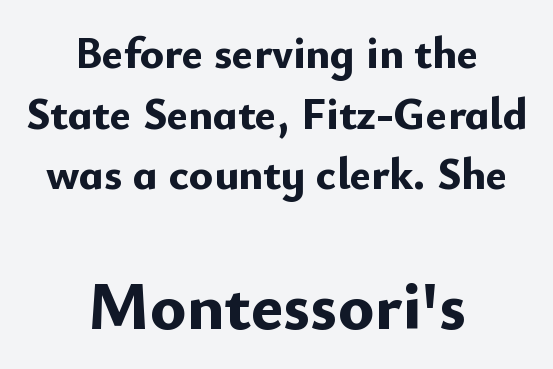
Q: Is the text bold? A: Yes.
Q: Is the text italic (slanted)? A: No, it is upright.
Q: Is the typeface a serif or a sans-serif typeface? A: Sans-serif.
Q: Is the text underlined? A: No.
Q: How is the paragraph aligned? A: Centered.
Q: Is the spacing between letters normal or unusually wide? A: Normal.
Q: Is the spacing between lines tight, normal or loose? A: Normal.
Q: Which block of text is set in a larger size, the first (top) or the second (bottom)? A: The second (bottom) one.
Q: Width (condensed, normal, or wide)? A: Normal.
Q: Stroke contrast? A: Low.
Q: x-height? A: Small.
Q: Monospaced? A: No.
